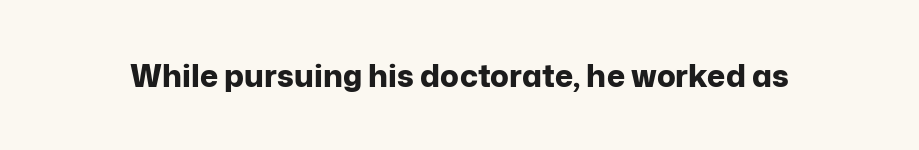
Q: Is the text bold? A: Yes.
Q: Is the text italic (slanted)? A: No, it is upright.
Q: Is the typeface a serif or a sans-serif typeface? A: Sans-serif.
Q: Is the text underlined? A: No.
Q: Is the spacing between letters normal or unusually wide? A: Normal.
Q: Width (condensed, normal, or wide)? A: Normal.
Q: Stroke contrast? A: Low.
Q: x-height? A: Medium.
Q: Monospaced? A: No.
